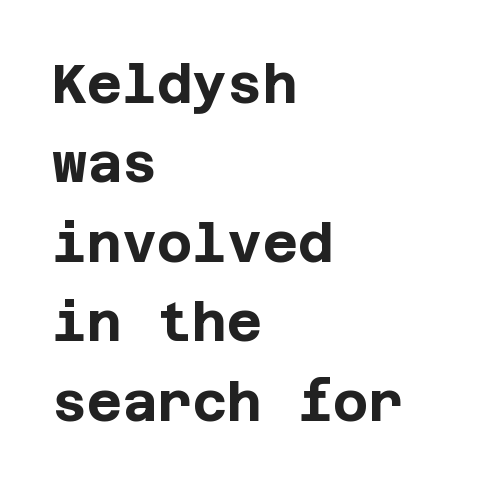
This sample is left-justified, so line endings fall wherever the words run out. Regarding serifs, this sample does without them. Regular leading. Only glyphs here, with clear space below each row. A typesetter would mark this as roman, not italic. The gaps between neighbouring characters are ordinary and unremarkable.
